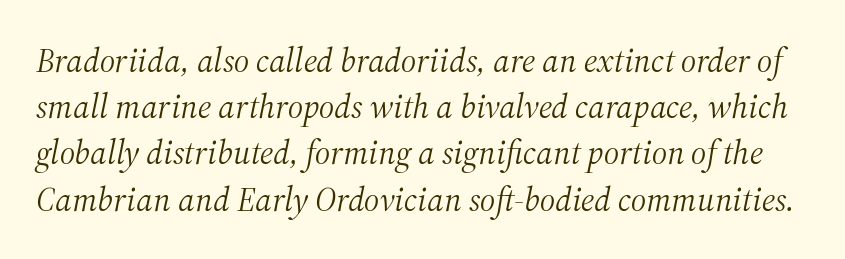
Stems here are at most as thick as an everyday book face. In terms of letterform style, serifs are clearly present. How would I describe the line gaps? Plain and ordinary. This sample uses an oblique cut, with every glyph tilted off the vertical. Varying glyph widths throughout — classic text-font behaviour. The passage shown is not underscored anywhere.
